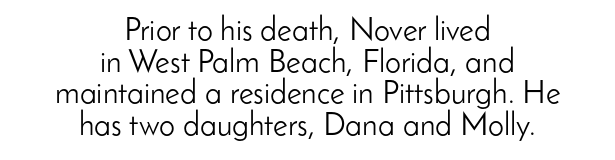
{"serif": "no", "italic": "no", "bold": "no", "weight": "light", "width": "normal", "stroke_contrast": "low", "x_height": "small", "monospaced": "no", "underline": "no", "align": "center", "line_spacing": "tight", "line_spacing_ratio": 0.99, "letter_spacing": "normal", "letter_spacing_em": 0.0, "glyph_px": 32}
